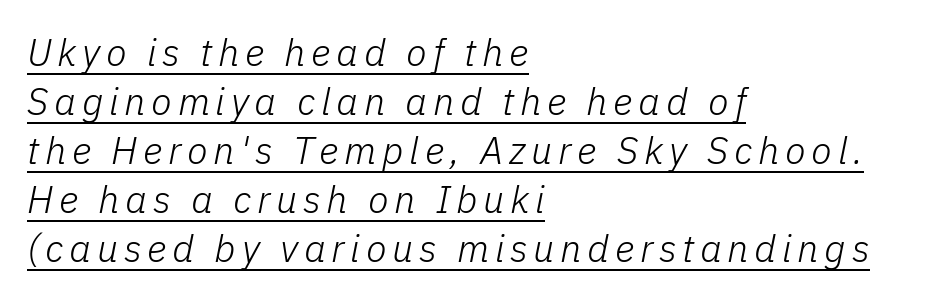
The block of text has a typical density, with ordinary space between rows. These lines were composed using italics. This sample has the flowing, uneven cadence of proportional lettering. A light-to-regular cut is what we see here. The typesetter chose a ragged-right arrangement here. You can see a thin bar hugging the bottom of the glyphs.
